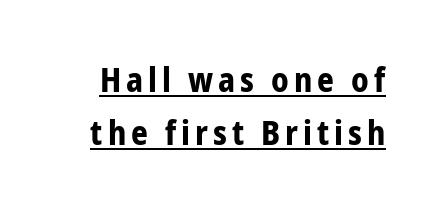
{"serif": "no", "italic": "no", "bold": "yes", "weight": "bold", "width": "condensed", "stroke_contrast": "low", "x_height": "medium", "monospaced": "no", "underline": "yes", "line_spacing": "normal", "line_spacing_ratio": 1.61, "glyph_px": 33}
